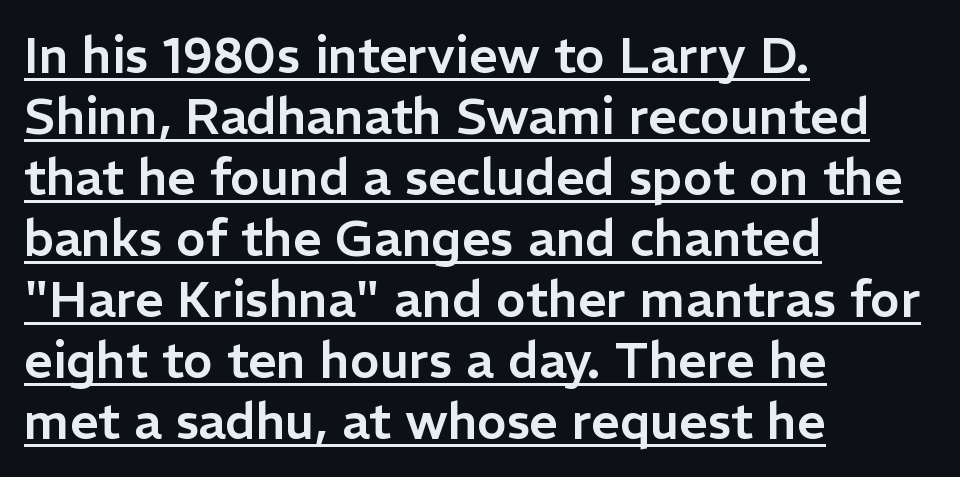
Q: Is the text italic (slanted)? A: No, it is upright.
Q: Is the typeface a serif or a sans-serif typeface? A: Sans-serif.
Q: Is the text underlined? A: Yes.
Q: How is the paragraph aligned? A: Left-aligned.
Q: Is the spacing between letters normal or unusually wide? A: Normal.
Q: Width (condensed, normal, or wide)? A: Normal.
Q: Stroke contrast? A: Low.
Q: x-height? A: Medium.
Q: Monospaced? A: No.
